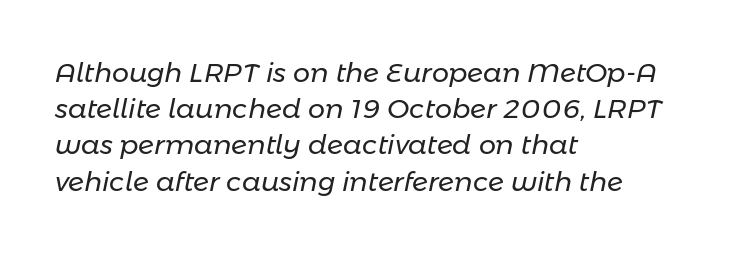
The image shows 27 px text type, italic (leaning right); set left-aligned, normal line spacing (1.34x), normal letter spacing, not underlined.
